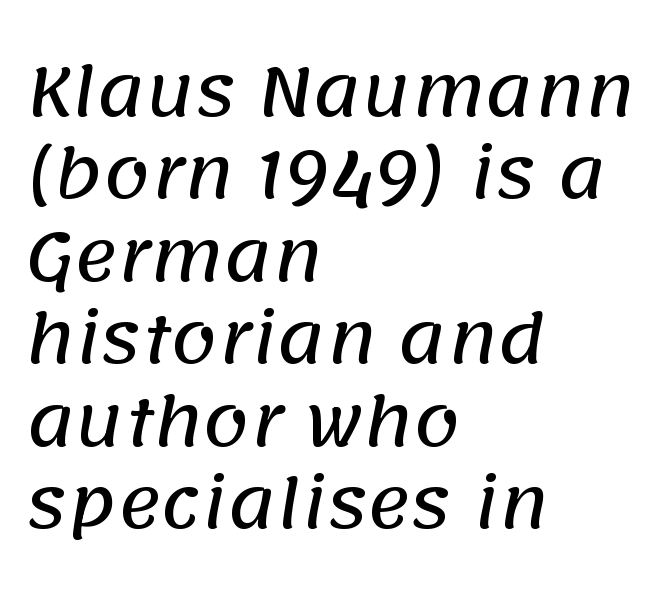
The image shows 66 px sans-serif type; set left-aligned, normal line spacing (1.25x), normal letter spacing, not underlined; low stroke contrast and a large x-height.
